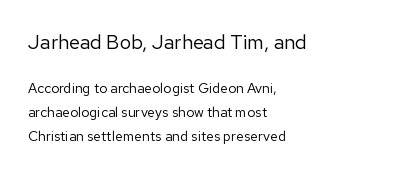
Letter spacing: default. Teacher's note: observe the even left margin — that is flush-left alignment. The font is comparable to plain body text, perhaps lighter. Italic: no, the glyphs are upright roman. The line-height multiplier appears to be the usual default.
